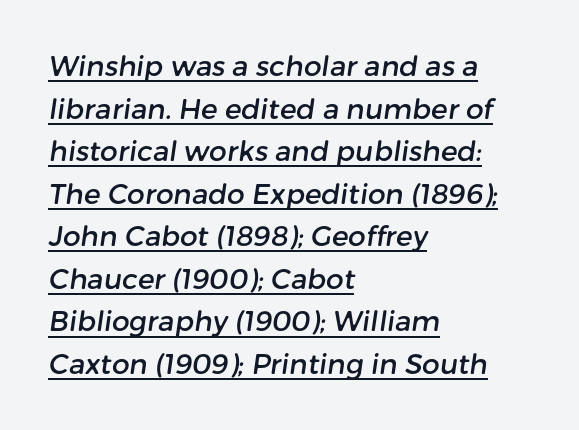
The image shows 28 px sans-serif type; set left-aligned, normal line spacing (1.52x), normal letter spacing, underlined; low stroke contrast and a medium x-height.
